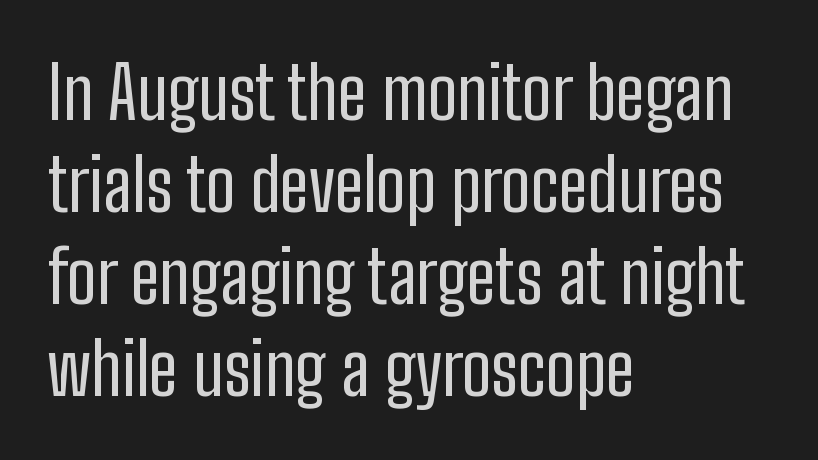
{"serif": "no", "italic": "no", "bold": "no", "weight": "regular", "width": "condensed", "stroke_contrast": "low", "x_height": "medium", "monospaced": "no", "underline": "no", "align": "left", "line_spacing": "normal", "line_spacing_ratio": 1.26, "letter_spacing": "normal", "letter_spacing_em": 0.0, "glyph_px": 73}
